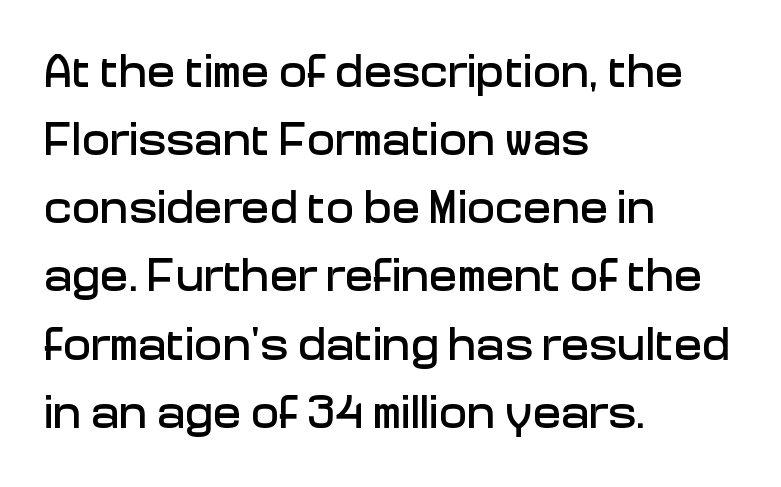
Q: Is the text italic (slanted)? A: No, it is upright.
Q: Is the typeface a serif or a sans-serif typeface? A: Sans-serif.
Q: Is the text underlined? A: No.
Q: How is the paragraph aligned? A: Left-aligned.
Q: Is the spacing between letters normal or unusually wide? A: Normal.
Q: Is the spacing between lines tight, normal or loose? A: Normal.
Q: Width (condensed, normal, or wide)? A: Normal.
Q: Stroke contrast? A: Low.
Q: x-height? A: Medium.
Q: Monospaced? A: No.
